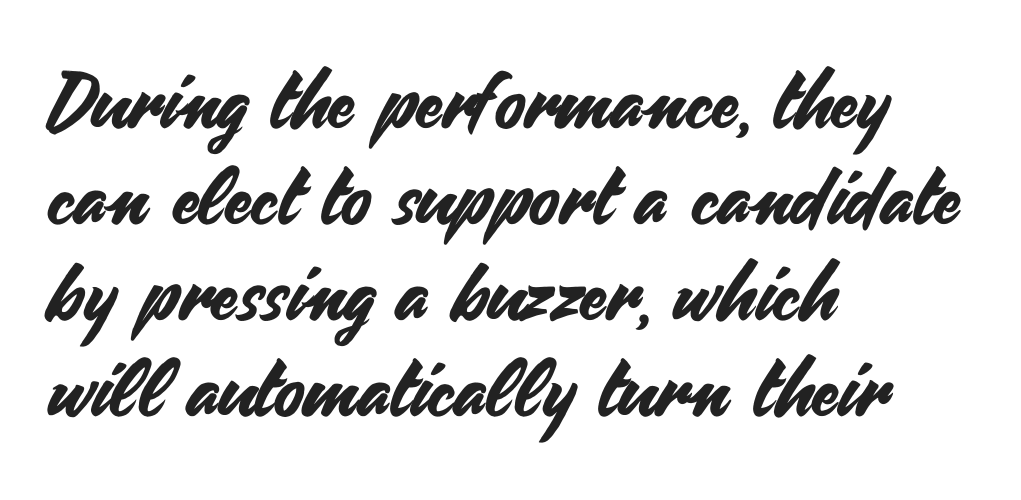
Clear beneath every line of the passage. The face used here is proportionally spaced, like ordinary book or web type. The passage is arranged the way most books set body copy — flush left. The tracking reads as untouched default to a designer's eye.
